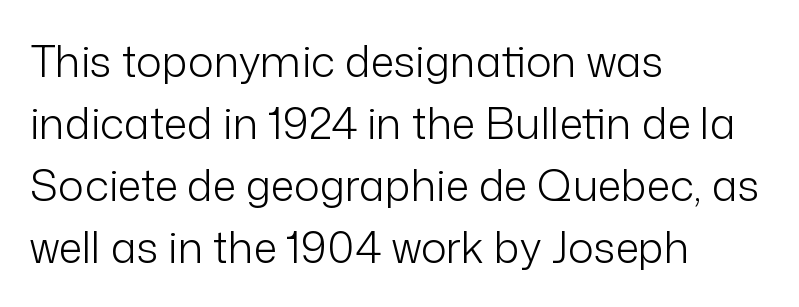
Q: Is the text bold? A: No.
Q: Is the text italic (slanted)? A: No, it is upright.
Q: Is the typeface a serif or a sans-serif typeface? A: Sans-serif.
Q: Is the text underlined? A: No.
Q: How is the paragraph aligned? A: Left-aligned.
Q: Is the spacing between letters normal or unusually wide? A: Normal.
Q: Is the spacing between lines tight, normal or loose? A: Normal.
Q: Width (condensed, normal, or wide)? A: Normal.
Q: Stroke contrast? A: Low.
Q: x-height? A: Medium.
Q: Monospaced? A: No.
